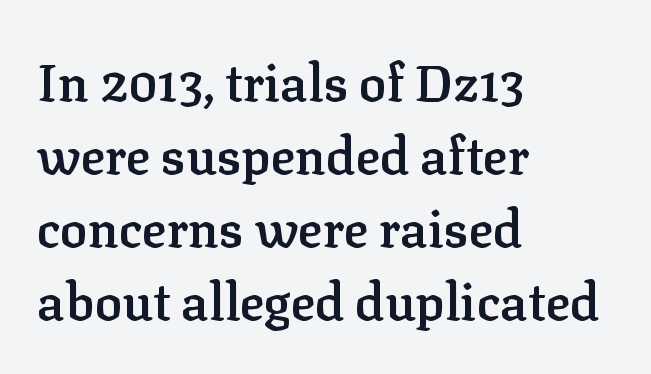
{"serif": "yes", "italic": "no", "bold": "semi", "weight": "semibold", "width": "normal", "stroke_contrast": "low", "x_height": "medium", "monospaced": "no", "underline": "no", "align": "left", "line_spacing": "normal", "line_spacing_ratio": 1.43, "letter_spacing": "normal", "letter_spacing_em": 0.0, "glyph_px": 51}
